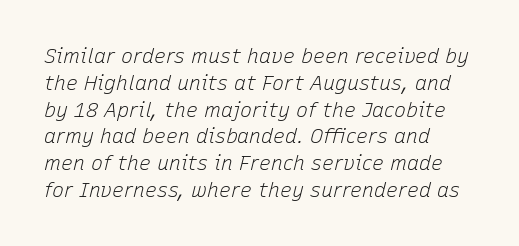
Q: Is the text bold? A: No.
Q: Is the text italic (slanted)? A: Yes, it leans right by about 15 degrees.
Q: Is the text underlined? A: No.
Q: How is the paragraph aligned? A: Left-aligned.
Q: Is the spacing between letters normal or unusually wide? A: Normal.
Q: Is the spacing between lines tight, normal or loose? A: Normal.
